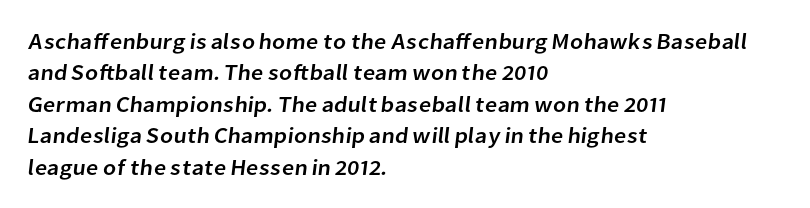
Q: Is the text underlined? A: No.
Q: How is the paragraph aligned? A: Left-aligned.
Q: Is the spacing between letters normal or unusually wide? A: Normal.
Q: Is the spacing between lines tight, normal or loose? A: Normal.
